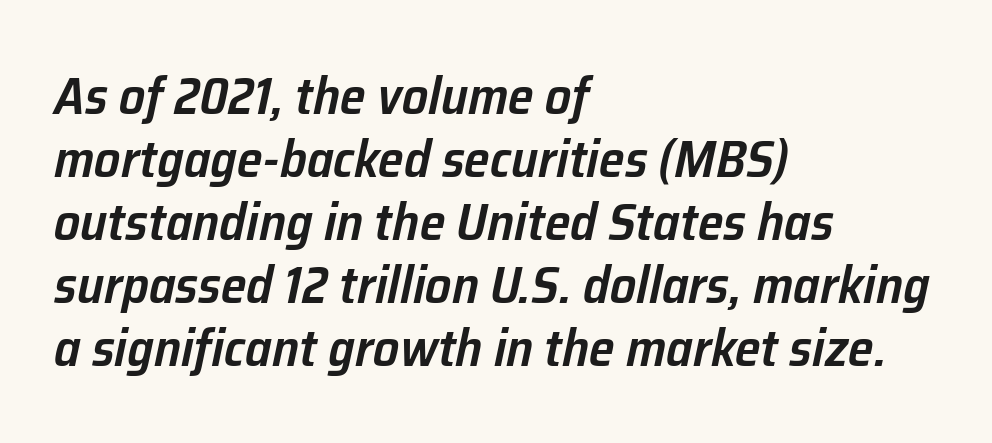
Q: Is the text bold? A: Semi-bold.
Q: Is the text italic (slanted)? A: Yes, it leans right by about 12 degrees.
Q: Is the text underlined? A: No.
Q: How is the paragraph aligned? A: Left-aligned.
Q: Is the spacing between letters normal or unusually wide? A: Normal.
Q: Width (condensed, normal, or wide)? A: Normal.
Q: Stroke contrast? A: Low.
Q: x-height? A: Medium.
Q: Monospaced? A: No.
